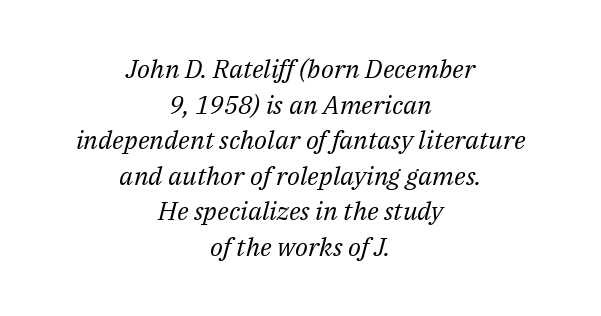
{"italic": "yes", "lean": "right", "slant_degrees": 14, "bold": "no", "underline": "no", "align": "center", "line_spacing": "normal", "line_spacing_ratio": 1.37, "letter_spacing": "normal", "letter_spacing_em": 0.0, "glyph_px": 26}
